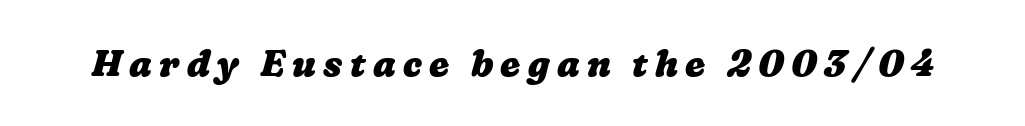
The image shows 36 px heavy, wide type; set unusually wide letter spacing (+0.2 em), not underlined; low stroke contrast and a medium x-height.
